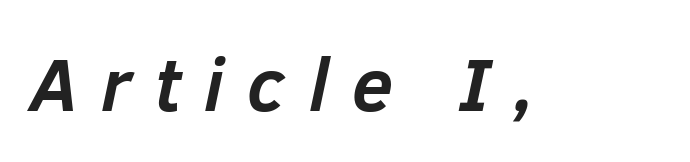
{"italic": "yes", "lean": "right", "slant_degrees": 12, "bold": "yes", "weight": "semibold", "width": "normal", "stroke_contrast": "low", "x_height": "medium", "monospaced": "no", "underline": "no", "letter_spacing": "wide", "letter_spacing_em": 0.31, "glyph_px": 75}
